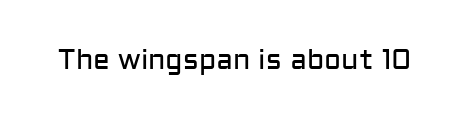
The image shows 28 px regular-weight sans-serif type, upright; set normal letter spacing, not underlined; low stroke contrast and a medium x-height.
